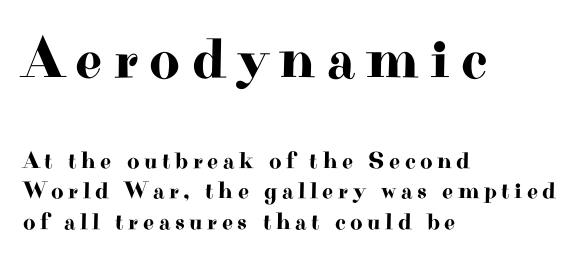
The rows are spaced the way most documents space them. The first block has been scaled up relative to the second. This rendering uses left alignment, leaving the right contour irregular. Note the varied advance widths — an 'i' is clearly narrower than an 'm'. Unlike italic type, these characters show no tilt at all.
